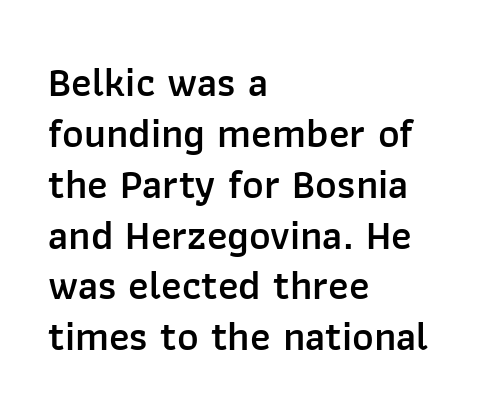
Q: Is the text bold? A: Semi-bold.
Q: Is the text italic (slanted)? A: No, it is upright.
Q: Is the typeface a serif or a sans-serif typeface? A: Sans-serif.
Q: Is the text underlined? A: No.
Q: How is the paragraph aligned? A: Left-aligned.
Q: Is the spacing between letters normal or unusually wide? A: Normal.
Q: Width (condensed, normal, or wide)? A: Normal.
Q: Stroke contrast? A: Low.
Q: x-height? A: Medium.
Q: Monospaced? A: No.
